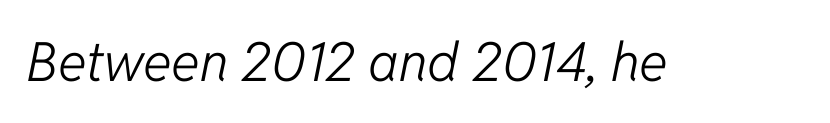
{"italic": "yes", "lean": "right", "slant_degrees": 11, "bold": "no", "weight": "light", "width": "normal", "stroke_contrast": "low", "x_height": "medium", "monospaced": "no", "underline": "no", "letter_spacing": "normal", "letter_spacing_em": 0.0, "glyph_px": 54}
